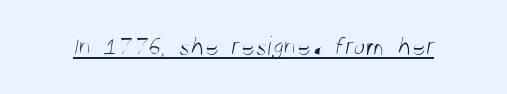
The image shows 27 px text type; set normal letter spacing, underlined.
